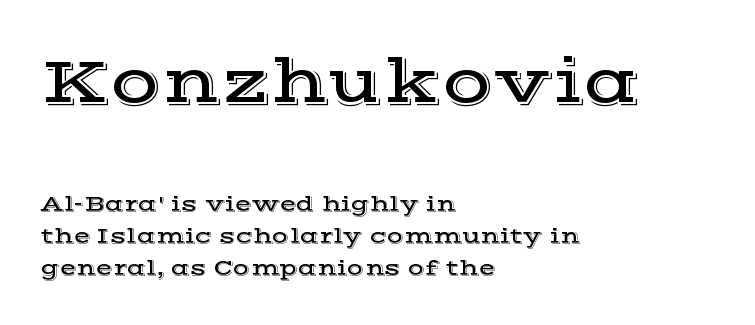
Q: Is the text italic (slanted)? A: No, it is upright.
Q: Is the typeface a serif or a sans-serif typeface? A: Serif.
Q: Is the text underlined? A: No.
Q: How is the paragraph aligned? A: Left-aligned.
Q: Is the spacing between letters normal or unusually wide? A: Normal.
Q: Is the spacing between lines tight, normal or loose? A: Normal.
Q: Which block of text is set in a larger size, the first (top) or the second (bottom)? A: The first (top) one.
Q: Width (condensed, normal, or wide)? A: Wide.
Q: x-height? A: Medium.
Q: Monospaced? A: No.
